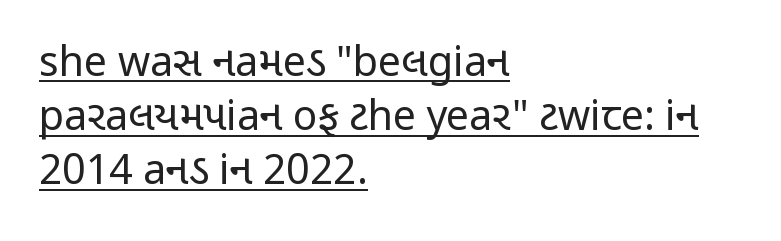
The image shows 41 px regular-weight, condensed sans-serif type, upright; set left-aligned, normal line spacing (1.32x), normal letter spacing, underlined; low stroke contrast and a medium x-height.
